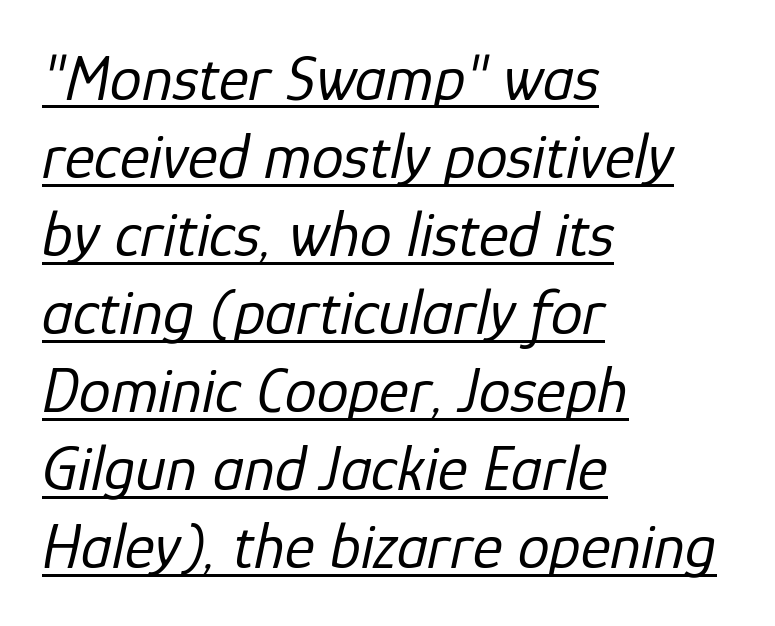
The image shows 64 px regular-weight type, italic (leaning right); set left-aligned, line spacing 1.22x, normal letter spacing, underlined; low stroke contrast and a medium x-height.
